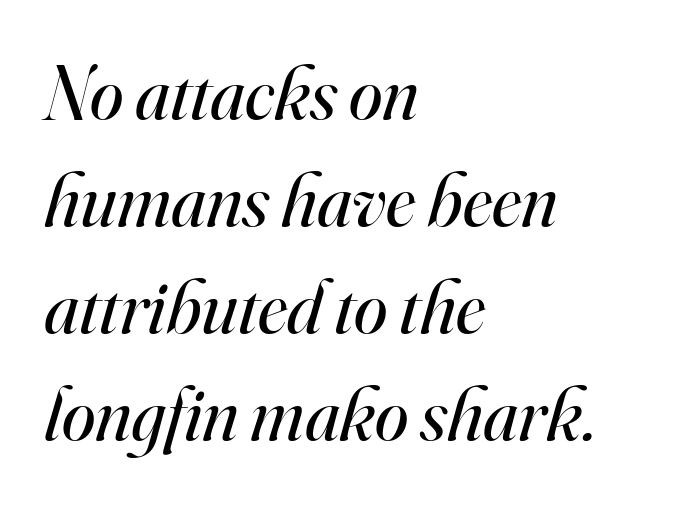
Q: Is the text bold? A: No.
Q: Is the text italic (slanted)? A: Yes, it leans right by about 16 degrees.
Q: Is the typeface a serif or a sans-serif typeface? A: Serif.
Q: Is the text underlined? A: No.
Q: How is the paragraph aligned? A: Left-aligned.
Q: Is the spacing between letters normal or unusually wide? A: Normal.
Q: Is the spacing between lines tight, normal or loose? A: Normal.
Q: Width (condensed, normal, or wide)? A: Normal.
Q: Stroke contrast? A: High.
Q: x-height? A: Small.
Q: Monospaced? A: No.
